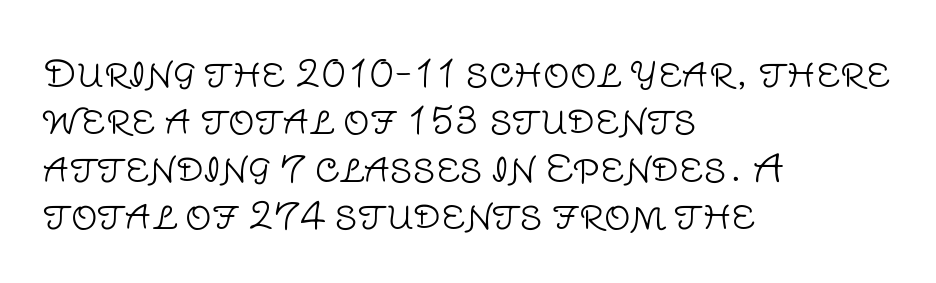
The image shows 37 px light sans-serif type; set left-aligned, normal line spacing (1.28x), normal letter spacing, not underlined; low stroke contrast and a large x-height.
